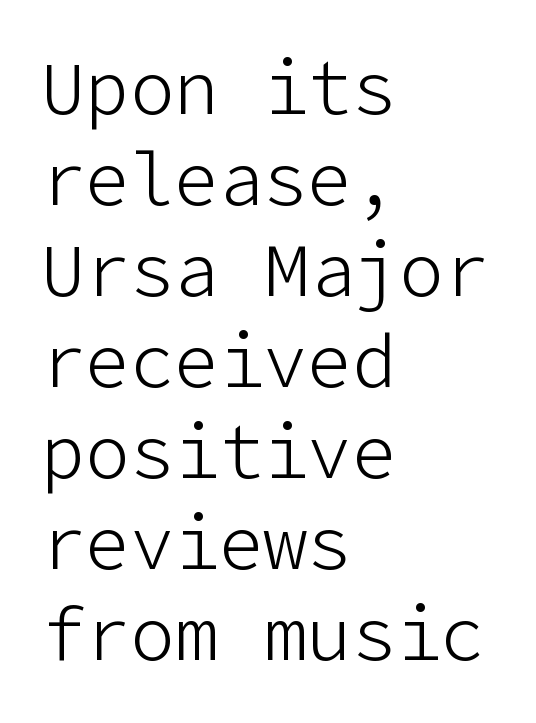
{"serif": "no", "italic": "no", "bold": "no", "weight": "light", "width": "normal", "stroke_contrast": "low", "x_height": "medium", "underline": "no", "align": "left", "line_spacing_ratio": 1.23, "letter_spacing": "normal", "letter_spacing_em": 0.0, "glyph_px": 74}
